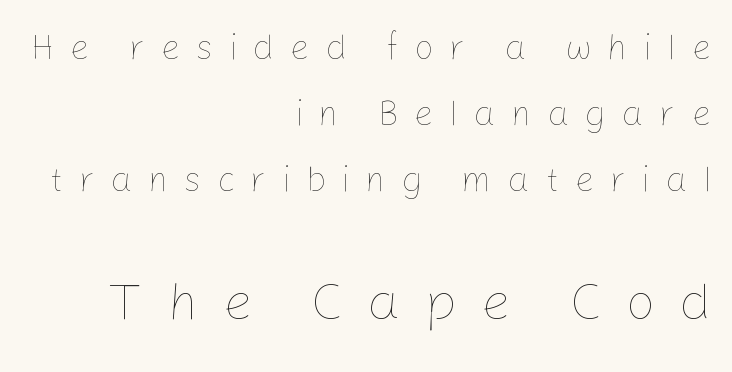
{"italic": "no", "bold": "no", "weight": "thin", "width": "normal", "stroke_contrast": "low", "x_height": "medium", "monospaced": "no", "underline": "no", "align": "right", "line_spacing_ratio": 1.89, "letter_spacing": "wide", "letter_spacing_em": 0.44, "larger_block": "second", "size_ratio": 1.51, "glyph_px": 53}
